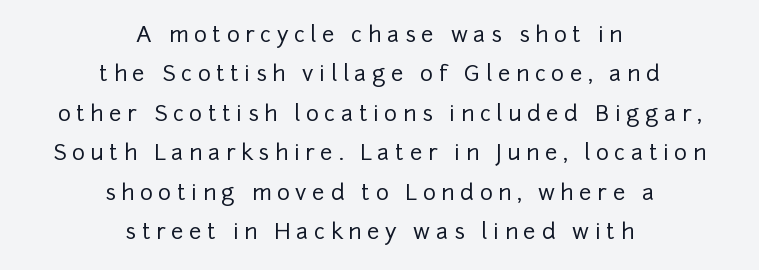
{"italic": "no", "underline": "no", "align": "center", "line_spacing_ratio": 1.79, "letter_spacing": "wide", "letter_spacing_em": 0.25, "glyph_px": 22}
